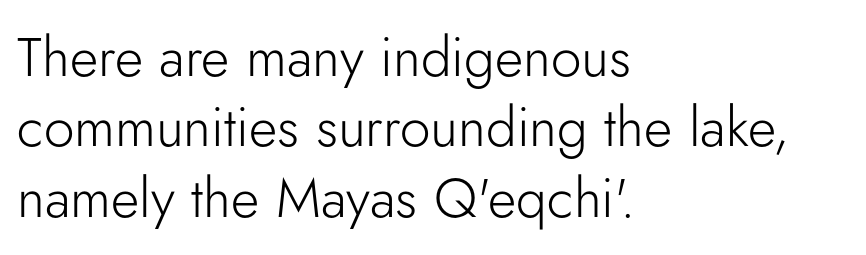
{"serif": "no", "italic": "no", "bold": "no", "weight": "light", "width": "normal", "stroke_contrast": "low", "x_height": "small", "monospaced": "no", "underline": "no", "align": "left", "line_spacing": "normal", "line_spacing_ratio": 1.28, "letter_spacing": "normal", "letter_spacing_em": 0.0, "glyph_px": 55}
